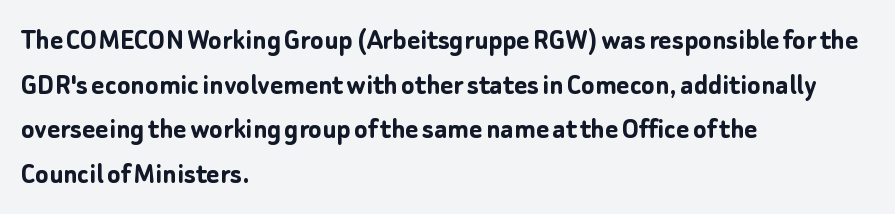
The image shows 31 px semibold sans-serif type, upright; set left-aligned, normal line spacing (1.44x), normal letter spacing, not underlined; low stroke contrast and a medium x-height.
